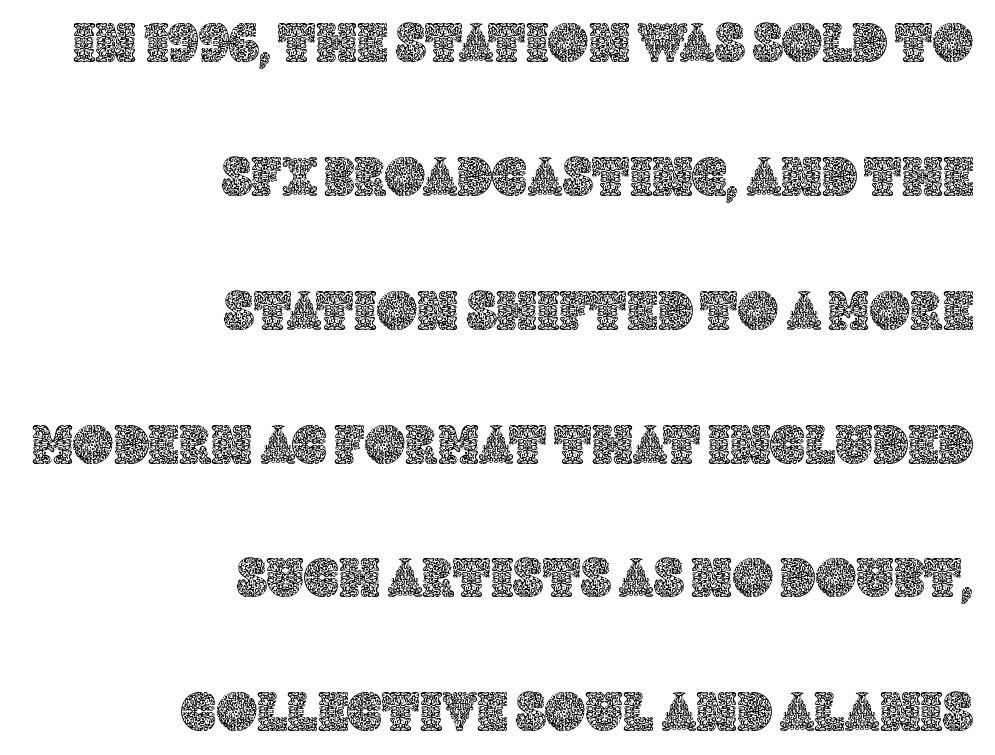
The image shows 56 px text type, upright; set right-aligned, loose line spacing (2.39x), normal letter spacing, not underlined; a large x-height.
